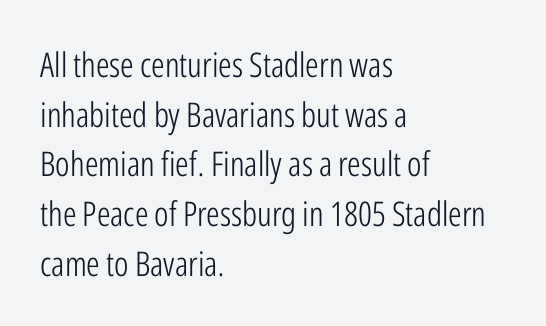
The image shows 34 px light, condensed sans-serif type, upright; set left-aligned, normal line spacing (1.46x), normal letter spacing, not underlined; low stroke contrast and a medium x-height.
